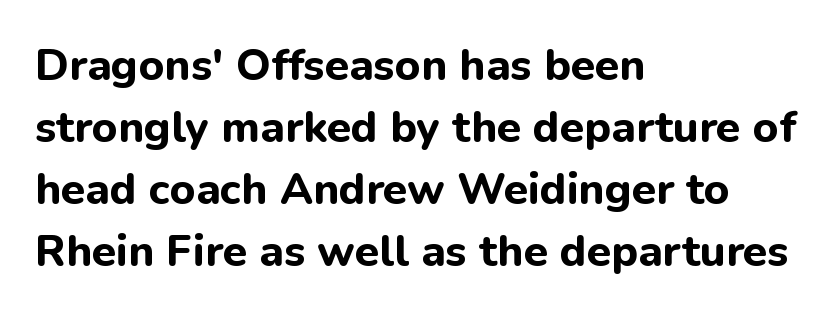
{"serif": "no", "italic": "no", "bold": "yes", "weight": "bold", "width": "normal", "stroke_contrast": "low", "x_height": "medium", "monospaced": "no", "underline": "no", "align": "left", "line_spacing": "normal", "line_spacing_ratio": 1.41, "letter_spacing": "normal", "letter_spacing_em": 0.0, "glyph_px": 44}
